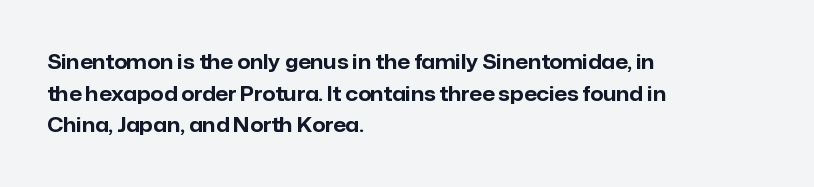
The image shows 20 px bold type, upright; set left-aligned, normal line spacing (1.58x), normal letter spacing, not underlined.
